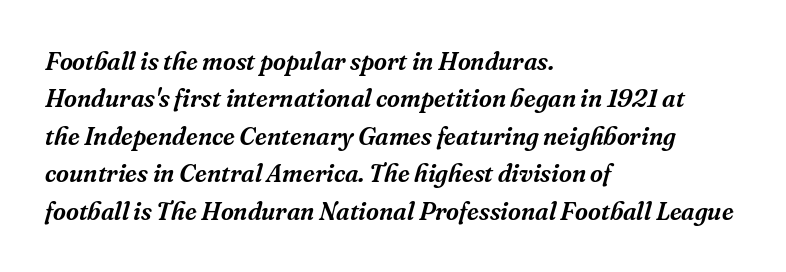
The image shows 25 px text type, italic (leaning right); set left-aligned, normal line spacing (1.5x), normal letter spacing, not underlined.
